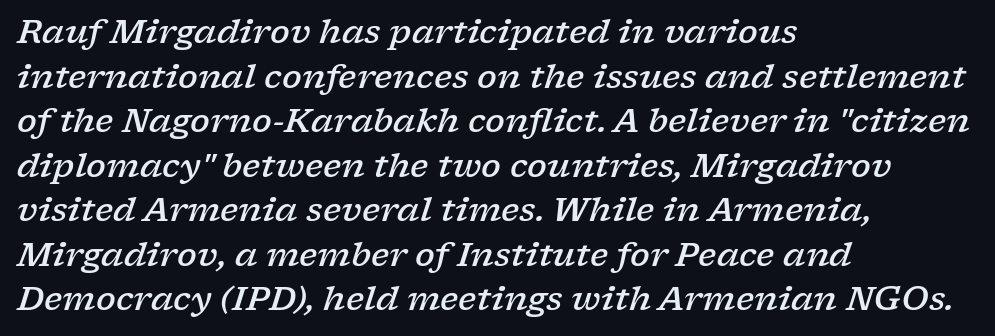
Little horizontal feet cap the strokes, marking this as serif type. A typesetter would call this leading conventional body-copy spacing. This rendering features lettering with no underline. Here the glyphs are tracked normally, forming tight word shapes. Does the copy run flush right? No — it runs flush left. Note the varied advance widths — an 'i' is clearly narrower than an 'm'.
